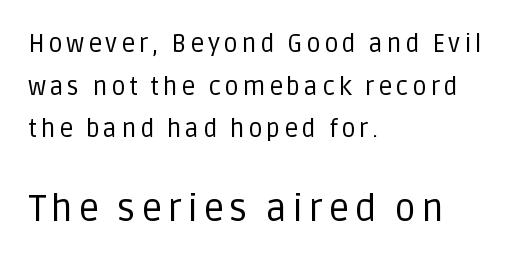
{"serif": "no", "italic": "no", "bold": "no", "weight": "regular", "width": "normal", "stroke_contrast": "low", "x_height": "large", "monospaced": "no", "underline": "no", "align": "left", "line_spacing_ratio": 1.71, "larger_block": "second", "size_ratio": 1.48, "glyph_px": 37}
